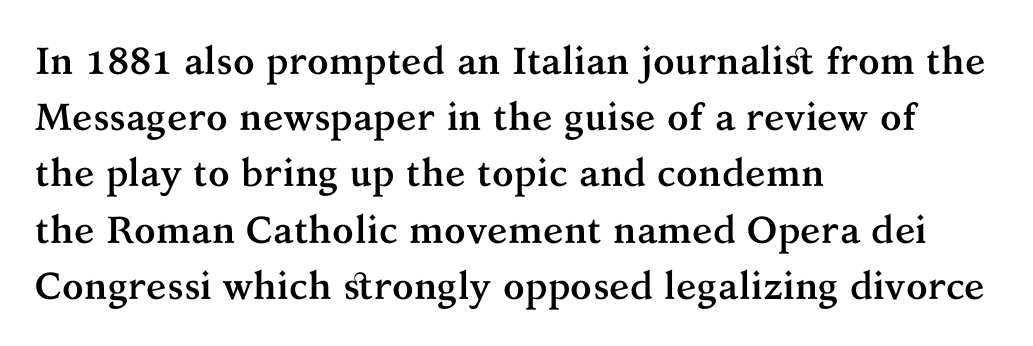
Q: Is the text bold? A: Yes.
Q: Is the text italic (slanted)? A: No, it is upright.
Q: Is the typeface a serif or a sans-serif typeface? A: Serif.
Q: Is the text underlined? A: No.
Q: How is the paragraph aligned? A: Left-aligned.
Q: Is the spacing between letters normal or unusually wide? A: Normal.
Q: Is the spacing between lines tight, normal or loose? A: Normal.
Q: Width (condensed, normal, or wide)? A: Normal.
Q: Stroke contrast? A: Medium.
Q: x-height? A: Medium.
Q: Monospaced? A: No.
